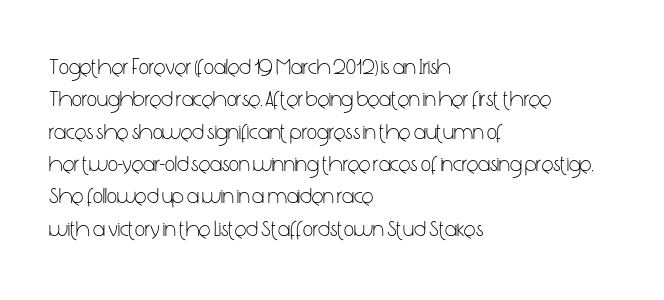
The image shows 22 px text type, upright; set left-aligned, normal line spacing (1.47x), normal letter spacing, not underlined.
